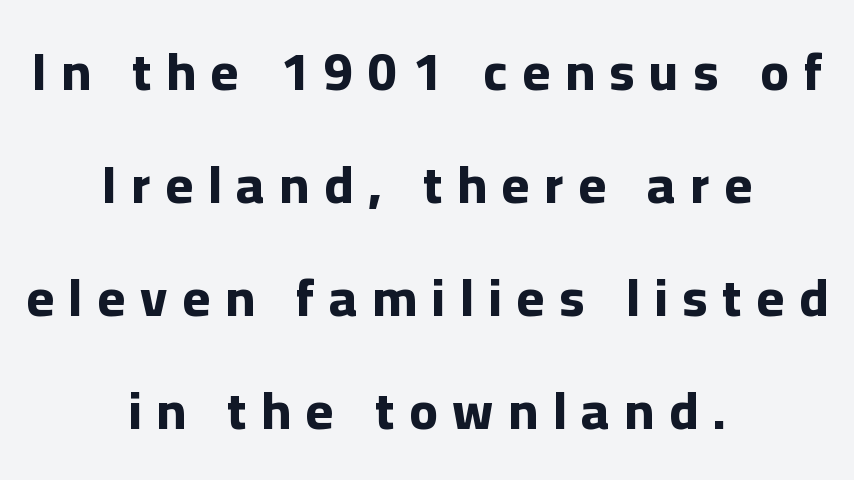
{"serif": "no", "italic": "no", "bold": "yes", "weight": "bold", "width": "normal", "stroke_contrast": "low", "x_height": "medium", "monospaced": "no", "underline": "no", "align": "center", "line_spacing": "loose", "line_spacing_ratio": 2.13, "letter_spacing": "wide", "letter_spacing_em": 0.28, "glyph_px": 53}
